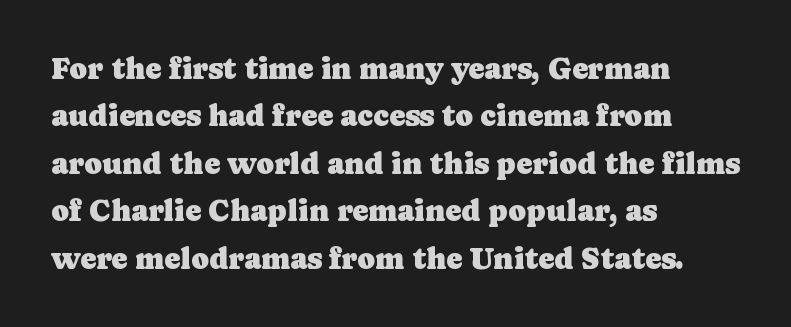
The image shows 30 px serif type, upright; set left-aligned, normal line spacing (1.58x), normal letter spacing, not underlined; low stroke contrast and a medium x-height.
